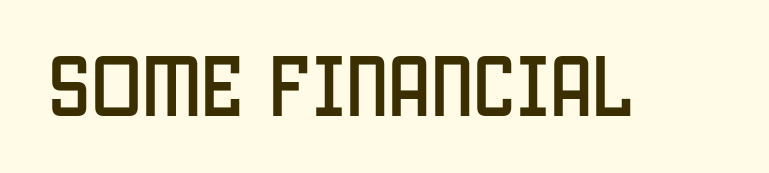
Quick note: not italic, upright. Each row of text sits above clean, open space. Glyph-to-glyph distance matches everyday printed text. These lines are rendered in a variable-pitch font.
